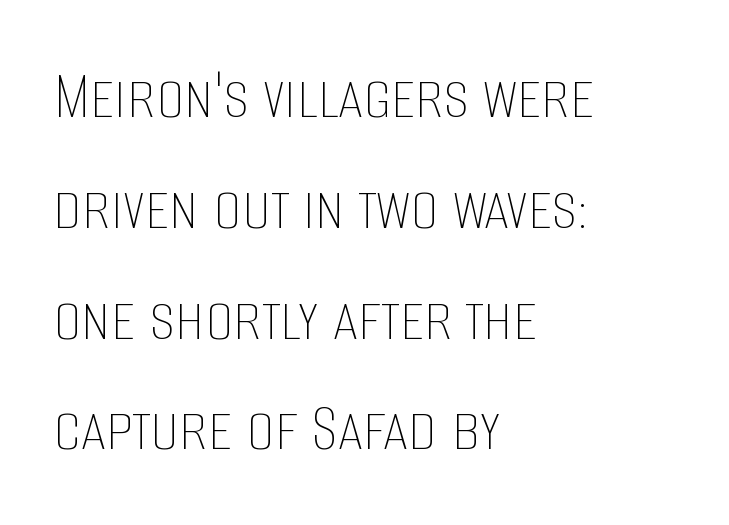
The image shows 71 px thin, condensed type, upright; set left-aligned, normal line spacing (1.56x), normal letter spacing, not underlined; low stroke contrast and a large x-height.
